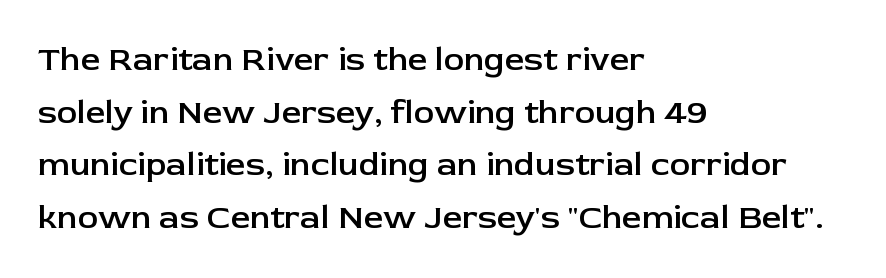
Q: Is the text bold? A: Semi-bold.
Q: Is the text italic (slanted)? A: No, it is upright.
Q: Is the typeface a serif or a sans-serif typeface? A: Sans-serif.
Q: Is the text underlined? A: No.
Q: How is the paragraph aligned? A: Left-aligned.
Q: Is the spacing between letters normal or unusually wide? A: Normal.
Q: Is the spacing between lines tight, normal or loose? A: Normal.
Q: Width (condensed, normal, or wide)? A: Normal.
Q: Stroke contrast? A: Low.
Q: x-height? A: Medium.
Q: Monospaced? A: No.
